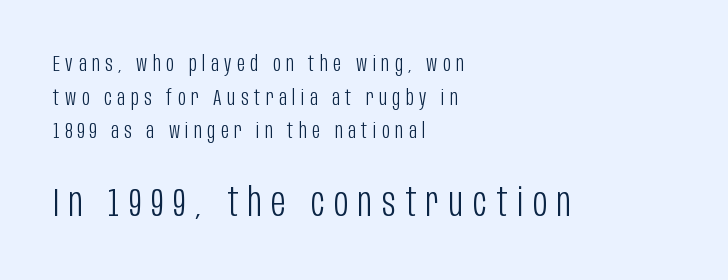
The paragraph has a hard left edge and a soft right edge. Caption: expanded tracking, letters set apart. Horizontal bands of white between lines are of average thickness. The passage shown is typed in a proportional face where columns would drift. Serif or sans? Sans — the stroke terminals are bare. The type sits square on the baseline with zero lean.
